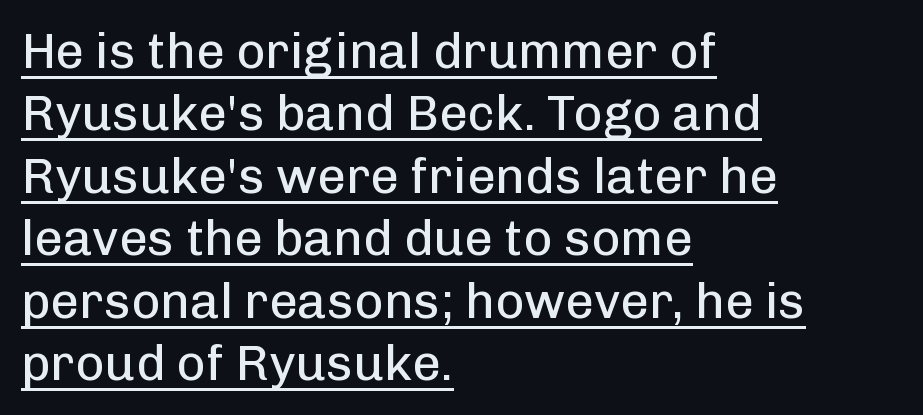
The image shows 50 px regular-weight sans-serif type, upright; set left-aligned, normal line spacing (1.25x), normal letter spacing, underlined; low stroke contrast and a medium x-height.
